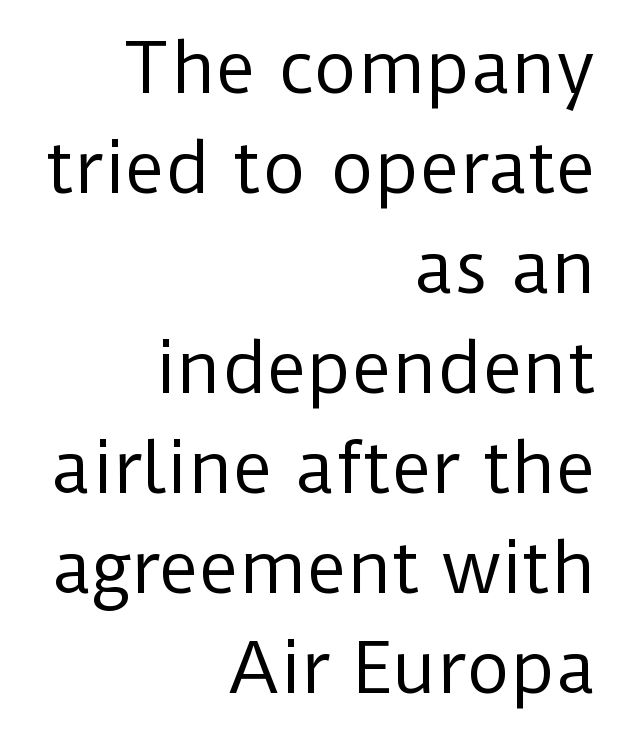
Italic: no, the glyphs are upright roman. This sample uses plain, unmodified letter spacing. The lines in this sample share a right terminus and differ only in where they begin. This reads as an unemphasized weight, regular at the heaviest.
